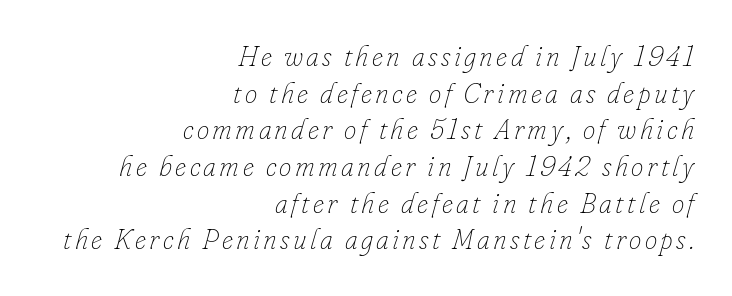
A light-to-regular cut is what we see here. Does the copy run flush right? Yes — the right margin is perfectly even. Italic? Definitely — the glyphs are oblique. Do the characters align in a grid? No, the font is proportional. The designer left line spacing at the default. The glyphs are unaccompanied by any horizontal stroke below them.
